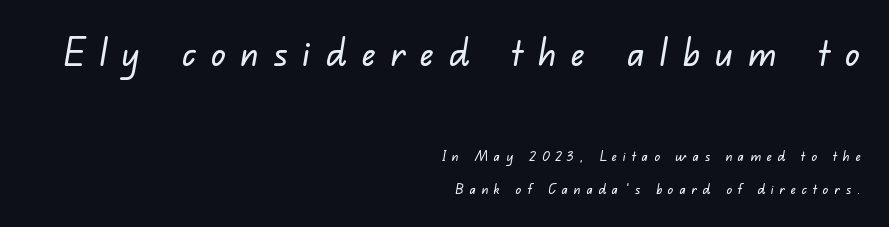
The image shows 37 px sans-serif type; set right-aligned, loose line spacing (2.39x), unusually wide letter spacing (+0.41 em), not underlined; the first (top) block is 2.64x larger; low stroke contrast and a small x-height.
